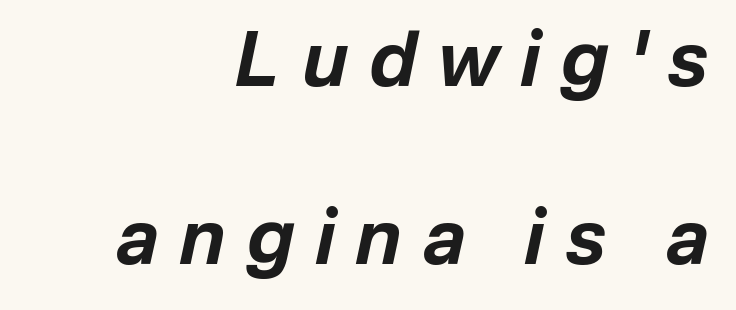
{"italic": "yes", "lean": "right", "slant_degrees": 12, "bold": "yes", "weight": "bold", "width": "normal", "stroke_contrast": "low", "x_height": "medium", "monospaced": "no", "underline": "no", "align": "right", "line_spacing": "loose", "line_spacing_ratio": 2.37, "letter_spacing": "wide", "letter_spacing_em": 0.29, "glyph_px": 75}
